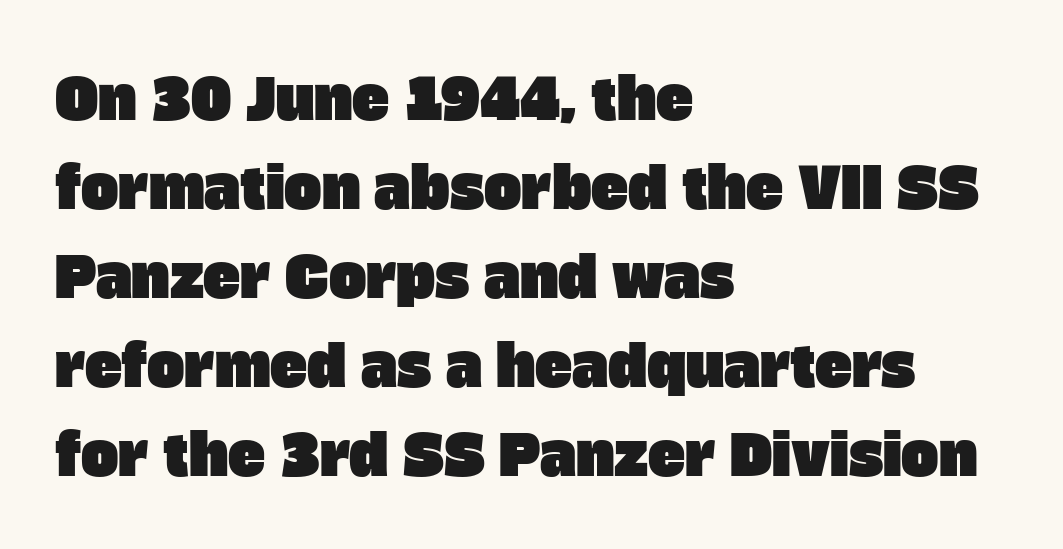
Q: Is the typeface a serif or a sans-serif typeface? A: Sans-serif.
Q: Is the text underlined? A: No.
Q: How is the paragraph aligned? A: Left-aligned.
Q: Is the spacing between letters normal or unusually wide? A: Normal.
Q: Is the spacing between lines tight, normal or loose? A: Normal.
Q: Width (condensed, normal, or wide)? A: Normal.
Q: Stroke contrast? A: Low.
Q: x-height? A: Large.
Q: Monospaced? A: No.
